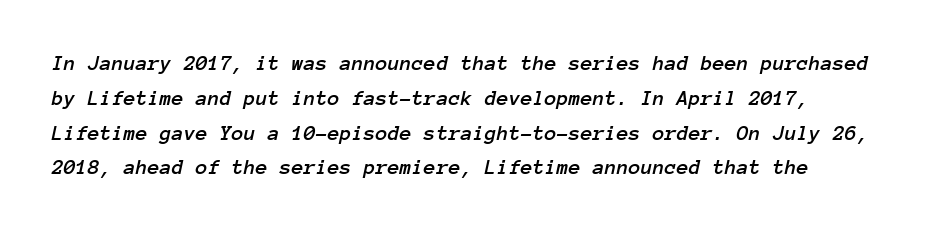
The image shows 22 px text type, italic (leaning right); set normal line spacing (1.58x), normal letter spacing, not underlined.
